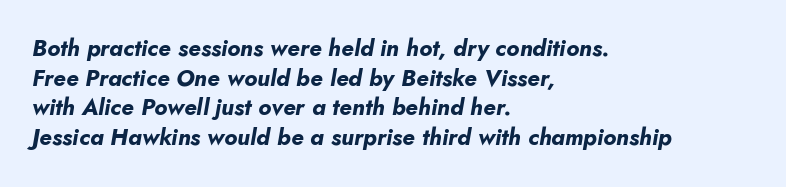
{"italic": "yes", "lean": "right", "slant_degrees": 10, "bold": "yes", "underline": "no", "align": "left", "line_spacing": "normal", "line_spacing_ratio": 1.29, "letter_spacing": "normal", "letter_spacing_em": 0.0, "glyph_px": 23}
